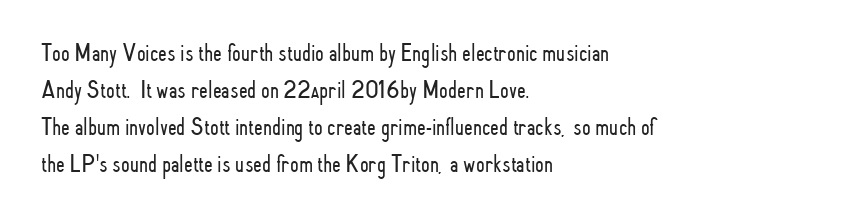
A typesetter would call this leading conventional body-copy spacing. Descender tails drop into unmarked territory. Visually the block forms a straight wall on the left and a jagged coastline on the right. Do the letters lean? They stand straight.
